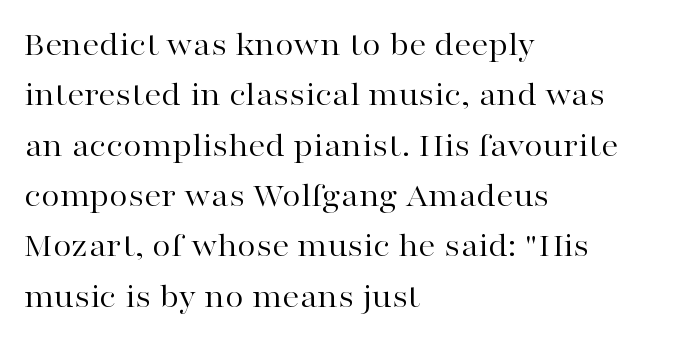
{"serif": "yes", "italic": "no", "bold": "no", "weight": "regular", "width": "wide", "stroke_contrast": "high", "x_height": "medium", "monospaced": "no", "underline": "no", "align": "left", "line_spacing": "normal", "line_spacing_ratio": 1.48, "letter_spacing": "normal", "letter_spacing_em": 0.0, "glyph_px": 34}
